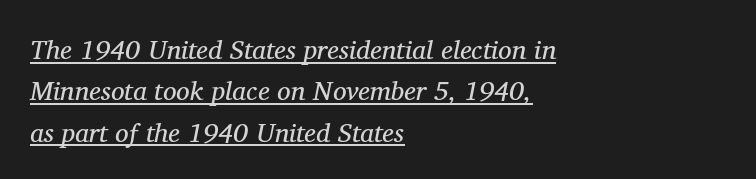
Q: Is the text bold? A: No.
Q: Is the text italic (slanted)? A: Yes, it leans right by about 11 degrees.
Q: Is the text underlined? A: Yes.
Q: How is the paragraph aligned? A: Left-aligned.
Q: Is the spacing between letters normal or unusually wide? A: Normal.
Q: Is the spacing between lines tight, normal or loose? A: Normal.
